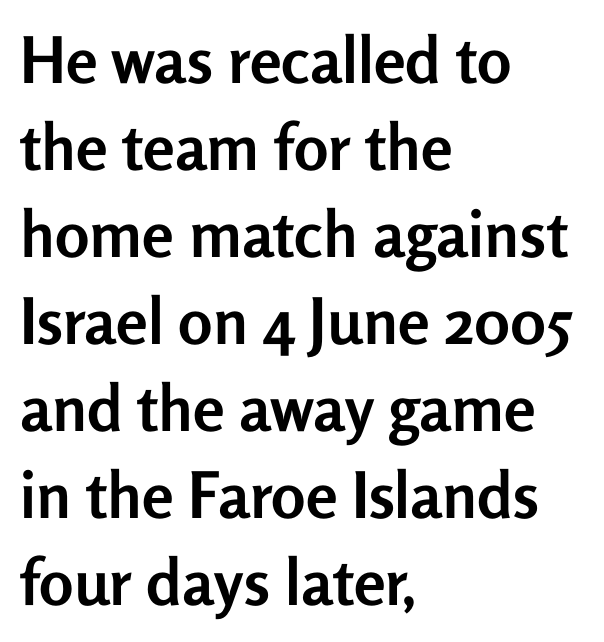
The image shows 64 px semibold sans-serif type, upright; set left-aligned, normal line spacing (1.36x), normal letter spacing, not underlined; low stroke contrast and a medium x-height.
